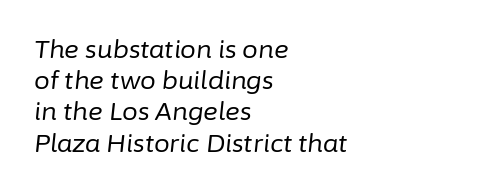
{"italic": "yes", "lean": "right", "slant_degrees": 6, "bold": "no", "underline": "no", "align": "left", "line_spacing": "normal", "line_spacing_ratio": 1.25, "letter_spacing": "normal", "letter_spacing_em": 0.0, "glyph_px": 25}
